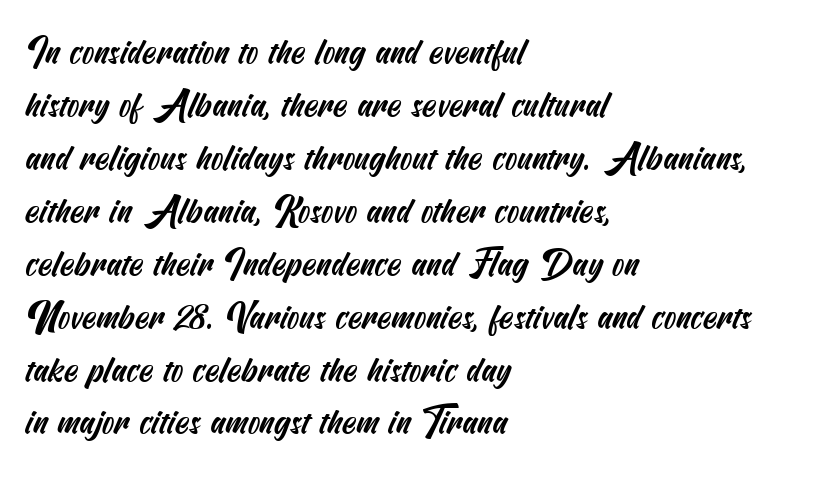
Q: Is the typeface a serif or a sans-serif typeface? A: Sans-serif.
Q: Is the text underlined? A: No.
Q: How is the paragraph aligned? A: Left-aligned.
Q: Is the spacing between letters normal or unusually wide? A: Normal.
Q: Is the spacing between lines tight, normal or loose? A: Normal.
Q: Width (condensed, normal, or wide)? A: Condensed.
Q: Stroke contrast? A: Medium.
Q: x-height? A: Small.
